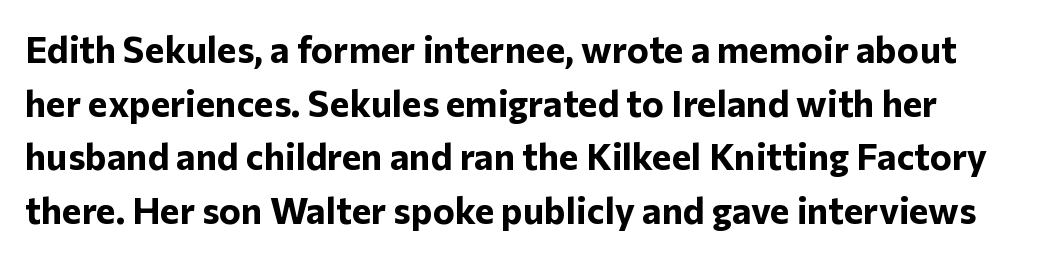
Examine the stroke ends and you'll find no serifs. Rule under the text: the space is simply empty. If you drew a line through each stem, it would be perfectly vertical. The letters sit at their default tracking, neither squeezed nor spread. Stroke thickness is high; the sample reads as a true bold.
